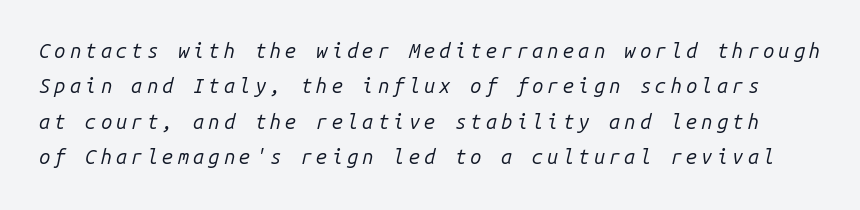
Tall strokes in this sample are angled rather than plumb. Lines of text with bare space underneath. The type is letterspaced generously, with wide tracking. These glyphs show unthickened strokes, regular width or finer.
